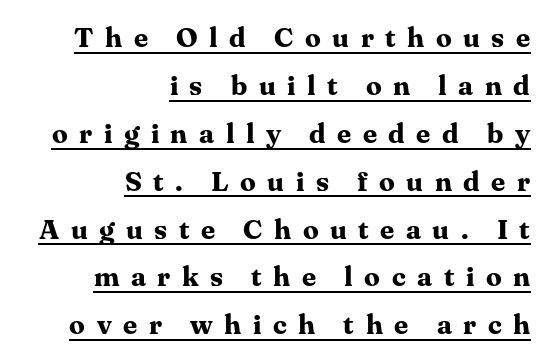
Q: Is the text bold? A: Yes.
Q: Is the text italic (slanted)? A: No, it is upright.
Q: Is the typeface a serif or a sans-serif typeface? A: Serif.
Q: Is the text underlined? A: Yes.
Q: How is the paragraph aligned? A: Right-aligned.
Q: Is the spacing between letters normal or unusually wide? A: Unusually wide.
Q: Width (condensed, normal, or wide)? A: Normal.
Q: Stroke contrast? A: Medium.
Q: x-height? A: Medium.
Q: Monospaced? A: No.
